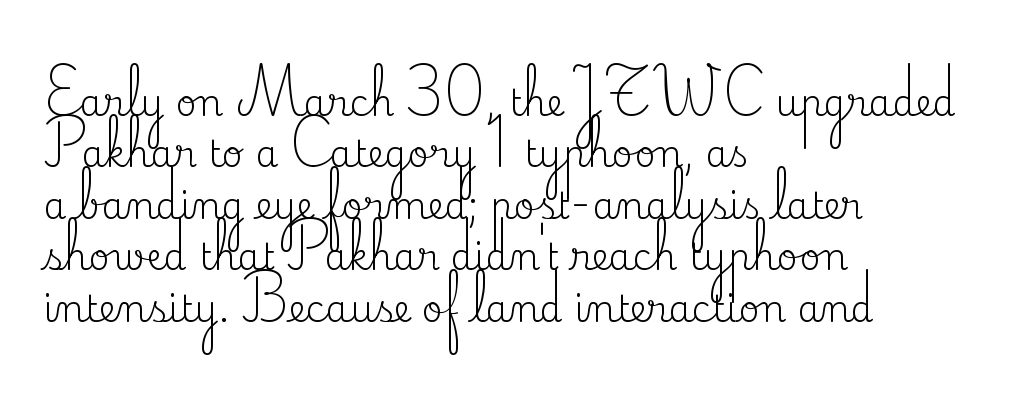
Does the type have serifs? Yes, each stem ends in a small foot. Is this a fixed-width face? No — the glyphs have proportional, varying widths. Regular leading. Every character sits straight up, as roman type does. No chunkiness to these letters — they're not bold. Tracking here is standard; glyphs follow each other at the usual distance.
